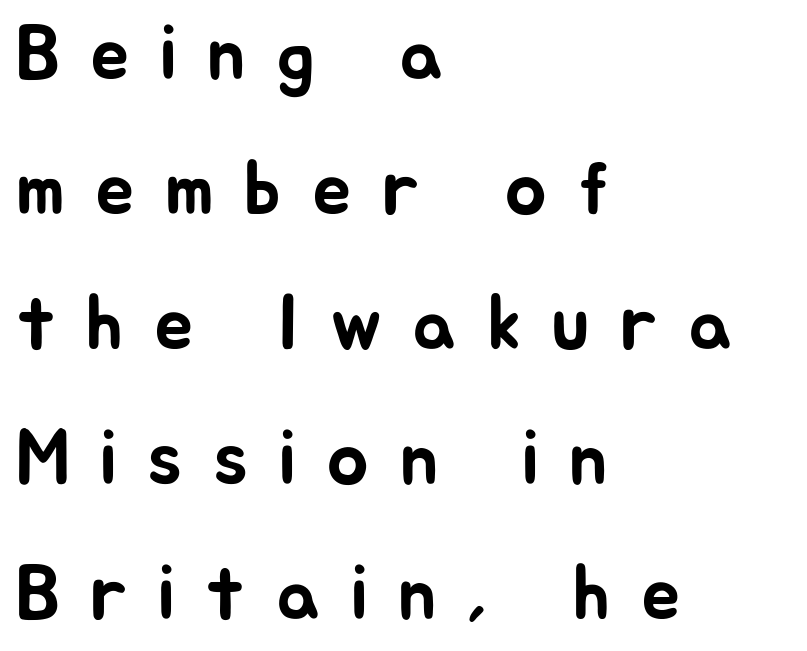
Type style note: lacks serifs. Does the copy run flush right? No — it runs flush left. Each word looks stretched out because of the extra space between its letters. Is there any slant? The stems are plumb. Each letter keeps its own natural width here, so spacing adapts to shape.
